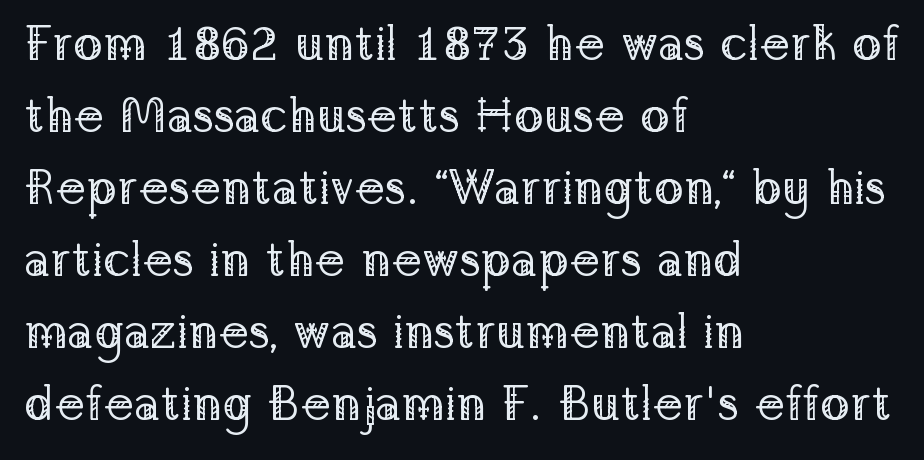
Q: Is the text bold? A: No.
Q: Is the text italic (slanted)? A: No, it is upright.
Q: Is the typeface a serif or a sans-serif typeface? A: Serif.
Q: Is the text underlined? A: No.
Q: How is the paragraph aligned? A: Left-aligned.
Q: Is the spacing between letters normal or unusually wide? A: Normal.
Q: Is the spacing between lines tight, normal or loose? A: Normal.
Q: Width (condensed, normal, or wide)? A: Normal.
Q: Stroke contrast? A: Low.
Q: x-height? A: Medium.
Q: Monospaced? A: No.
